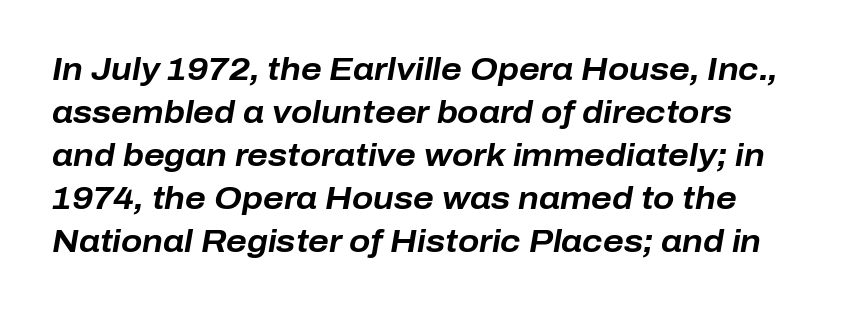
Q: Is the text bold? A: Yes.
Q: Is the text italic (slanted)? A: Yes, it leans right by about 10 degrees.
Q: Is the text underlined? A: No.
Q: Is the spacing between letters normal or unusually wide? A: Normal.
Q: Is the spacing between lines tight, normal or loose? A: Normal.
Q: Width (condensed, normal, or wide)? A: Normal.
Q: Stroke contrast? A: Low.
Q: x-height? A: Medium.
Q: Monospaced? A: No.
